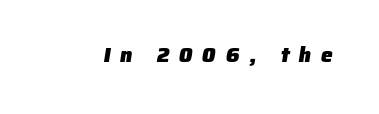
The font is running at its bold setting. Caption: expanded tracking, letters set apart. Anything drawn beneath the words? Only blank space.
